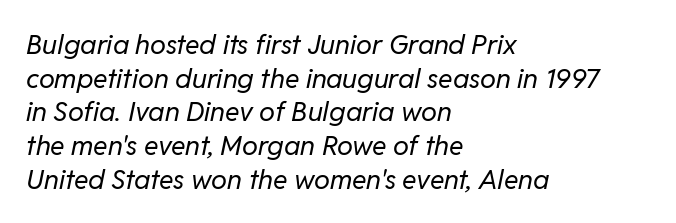
{"italic": "yes", "lean": "right", "slant_degrees": 11, "bold": "no", "underline": "no", "align": "left", "line_spacing": "normal", "line_spacing_ratio": 1.25, "letter_spacing": "normal", "letter_spacing_em": 0.0, "glyph_px": 27}
